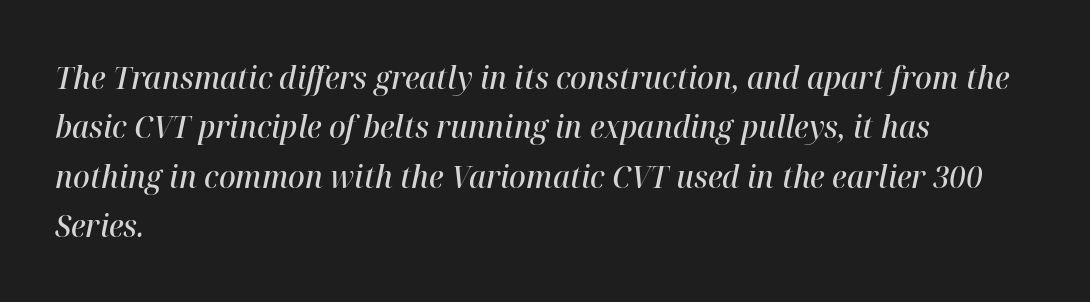
Honestly, there is no underline to notice here at all. The ragged edge is on the right, which tells us the setting is flush left. Italic? Definitely — the glyphs are oblique. Think of a printed novel: that variable character pitch is what you see here. Nobody touched the tracking dial on this one.
